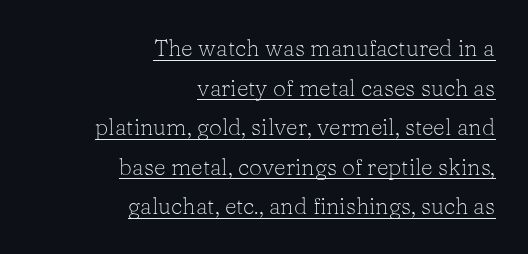
The image shows 23 px text type, upright; set right-aligned, line spacing 1.72x, normal letter spacing, underlined.
